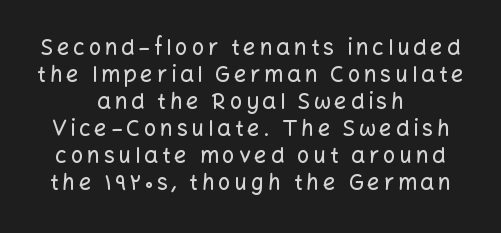
Centered paragraph, ragged on both sides. No italicization has been applied; the sample stays upright. The string is rendered with underlining switched off.
